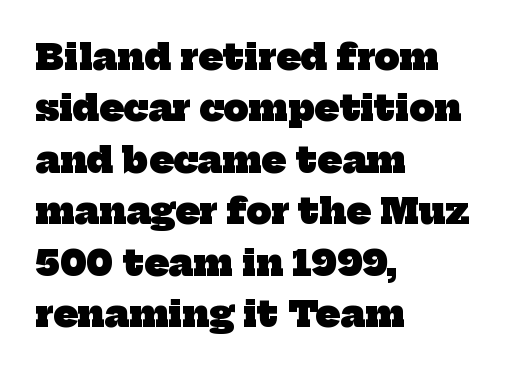
The image shows 35 px heavy serif type; set left-aligned, normal line spacing (1.47x), normal letter spacing, not underlined; low stroke contrast and a medium x-height.
